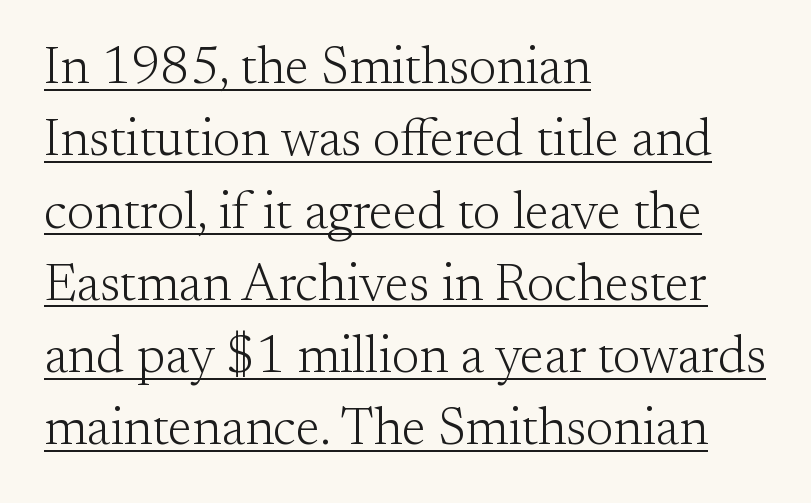
The image shows 52 px light serif type, upright; set left-aligned, normal line spacing (1.39x), normal letter spacing, underlined; medium stroke contrast and a small x-height.
